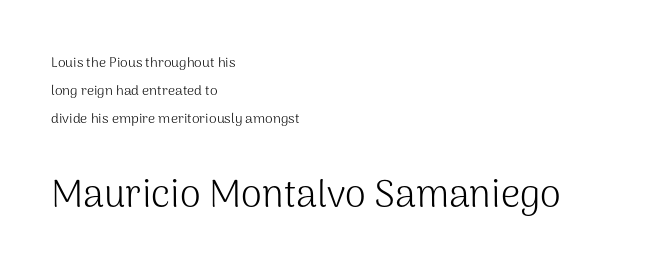
The image shows 38 px light sans-serif type, upright; set left-aligned, loose line spacing (1.99x), normal letter spacing, not underlined; the second (bottom) block is 2.71x larger; medium stroke contrast and a medium x-height.
